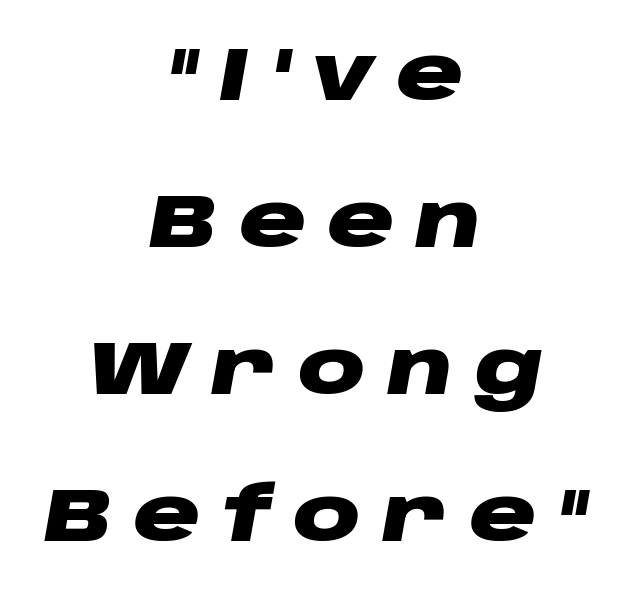
Q: Is the text bold? A: Yes.
Q: Is the text italic (slanted)? A: Yes, it leans right by about 10 degrees.
Q: Is the text underlined? A: No.
Q: How is the paragraph aligned? A: Centered.
Q: Is the spacing between letters normal or unusually wide? A: Unusually wide.
Q: Is the spacing between lines tight, normal or loose? A: Loose.
Q: Width (condensed, normal, or wide)? A: Wide.
Q: Stroke contrast? A: Low.
Q: x-height? A: Large.
Q: Monospaced? A: No.
